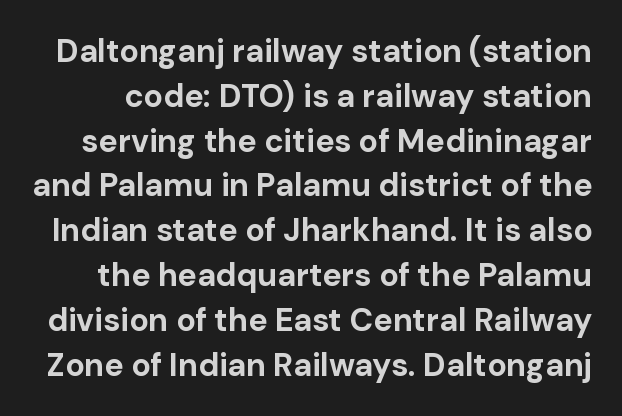
{"serif": "no", "italic": "no", "bold": "yes", "weight": "bold", "width": "normal", "stroke_contrast": "low", "x_height": "medium", "monospaced": "no", "underline": "no", "line_spacing": "normal", "line_spacing_ratio": 1.4, "letter_spacing": "normal", "letter_spacing_em": 0.0, "glyph_px": 32}
